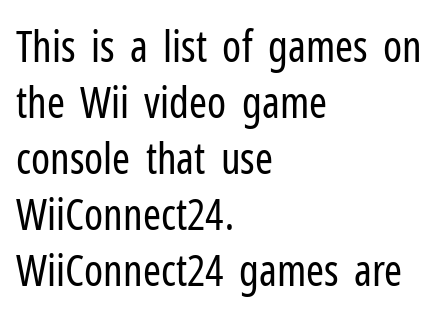
Q: Is the text bold? A: No.
Q: Is the text italic (slanted)? A: No, it is upright.
Q: Is the typeface a serif or a sans-serif typeface? A: Sans-serif.
Q: Is the text underlined? A: No.
Q: How is the paragraph aligned? A: Left-aligned.
Q: Is the spacing between letters normal or unusually wide? A: Normal.
Q: Is the spacing between lines tight, normal or loose? A: Normal.
Q: Width (condensed, normal, or wide)? A: Condensed.
Q: Stroke contrast? A: Low.
Q: x-height? A: Medium.
Q: Monospaced? A: No.
